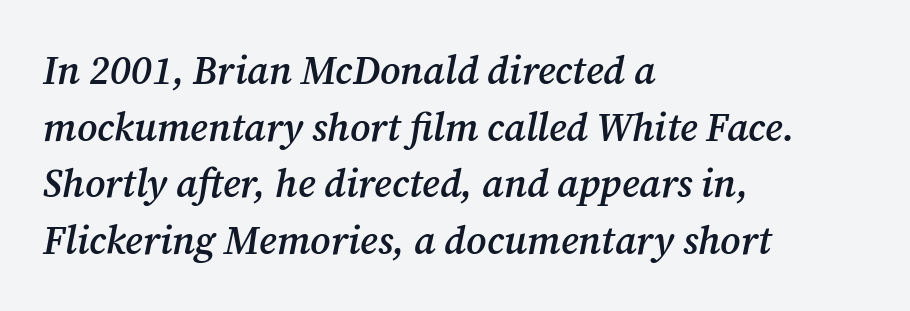
{"serif": "yes", "italic": "yes", "lean": "right", "slant_degrees": 12, "bold": "semi", "weight": "semibold", "width": "normal", "stroke_contrast": "medium", "x_height": "medium", "monospaced": "no", "underline": "no", "align": "left", "line_spacing": "normal", "line_spacing_ratio": 1.45, "letter_spacing": "normal", "letter_spacing_em": 0.0, "glyph_px": 39}
